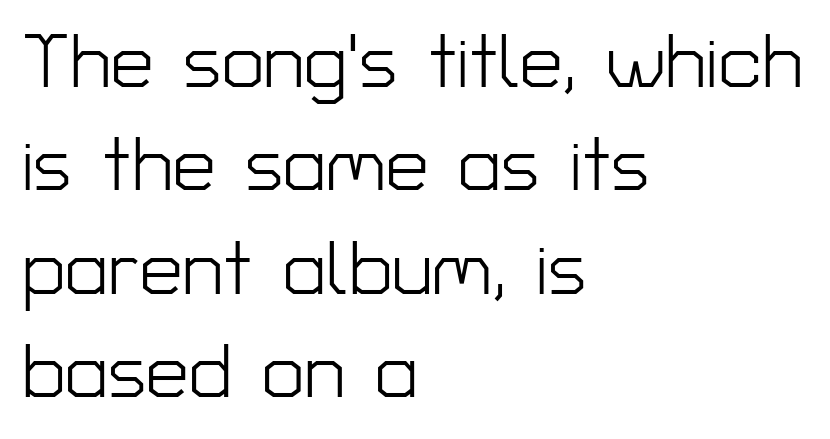
Between one letter and the next there's only the usual sliver of space. Spacing verdict: proportional, widths tailored to each character. Ink coverage per letter is moderate at most. Descender tails drop into unmarked territory. Classification — sans serif.
